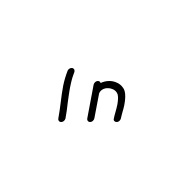
The passage shown is not underscored anywhere. The typeface has the unassuming heft of standard copy or less. You could not count columns in this text — the font is proportionally spaced. Characters are canted at an angle relative to the baseline's perpendicular.
